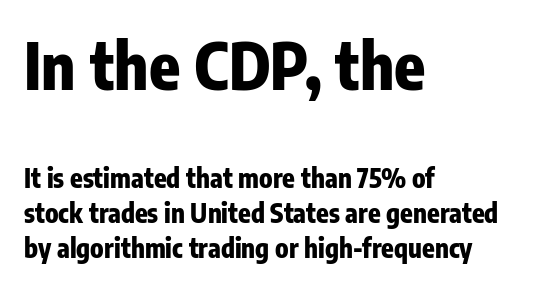
The image shows 64 px heavy, condensed sans-serif type, upright; set left-aligned, normal line spacing (1.34x), normal letter spacing, not underlined; the first (top) block is 2.46x larger; low stroke contrast and a medium x-height.
